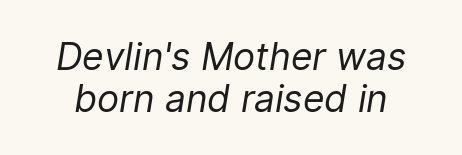
Q: Is the text bold? A: No.
Q: Is the text italic (slanted)? A: Yes, it leans right by about 9 degrees.
Q: Is the text underlined? A: No.
Q: Is the spacing between letters normal or unusually wide? A: Normal.
Q: Is the spacing between lines tight, normal or loose? A: Tight.
Q: Width (condensed, normal, or wide)? A: Normal.
Q: Stroke contrast? A: Low.
Q: x-height? A: Medium.
Q: Monospaced? A: No.
